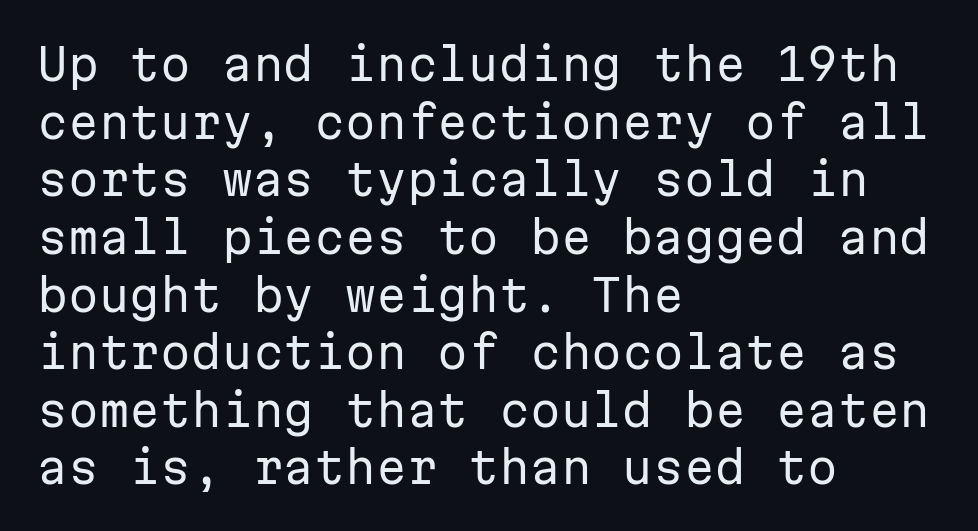
{"serif": "no", "italic": "no", "bold": "no", "weight": "regular", "width": "normal", "stroke_contrast": "low", "x_height": "medium", "monospaced": "yes", "underline": "no", "align": "left", "line_spacing": "normal", "line_spacing_ratio": 1.31, "letter_spacing": "normal", "letter_spacing_em": 0.0, "glyph_px": 44}
